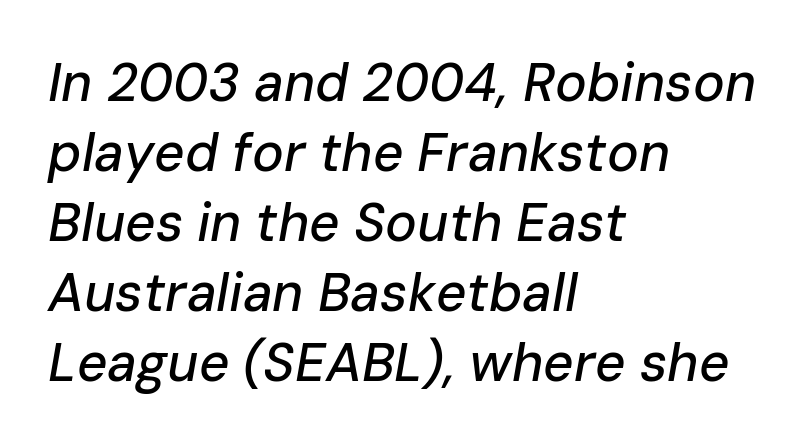
{"italic": "yes", "lean": "right", "slant_degrees": 10, "width": "normal", "stroke_contrast": "low", "x_height": "medium", "monospaced": "no", "underline": "no", "align": "left", "line_spacing": "normal", "line_spacing_ratio": 1.32, "letter_spacing": "normal", "letter_spacing_em": 0.0, "glyph_px": 53}
